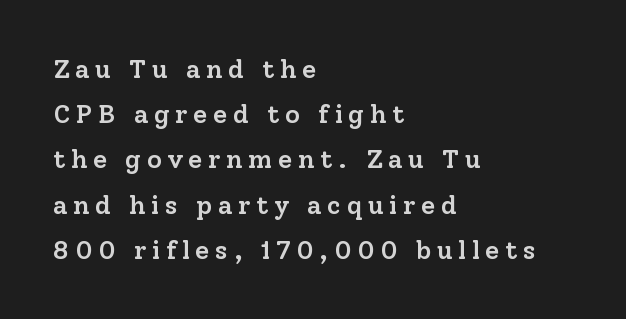
Letter spacing: wide. The glyphs have the mass of a demibold cut, below bold. A student would call this left alignment; a typographer would say flush left, rag right. Nope, not italic — everything's standing straight.
